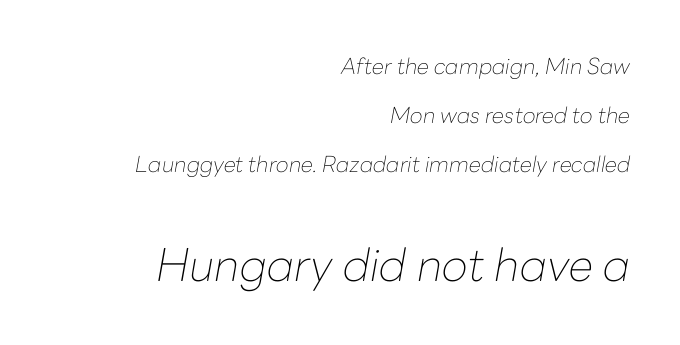
Q: Is the text bold? A: No.
Q: Is the text italic (slanted)? A: Yes, it leans right by about 10 degrees.
Q: Is the text underlined? A: No.
Q: How is the paragraph aligned? A: Right-aligned.
Q: Is the spacing between letters normal or unusually wide? A: Normal.
Q: Is the spacing between lines tight, normal or loose? A: Loose.
Q: Which block of text is set in a larger size, the first (top) or the second (bottom)? A: The second (bottom) one.
Q: Width (condensed, normal, or wide)? A: Normal.
Q: Stroke contrast? A: Low.
Q: x-height? A: Medium.
Q: Monospaced? A: No.
